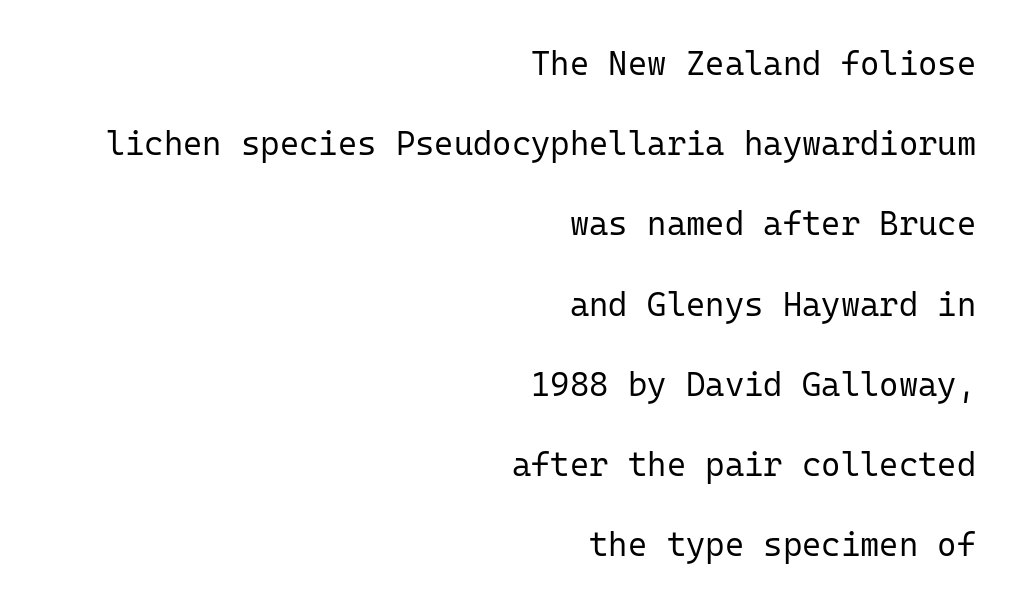
Q: Is the text bold? A: No.
Q: Is the text italic (slanted)? A: No, it is upright.
Q: Is the typeface a serif or a sans-serif typeface? A: Sans-serif.
Q: Is the text underlined? A: No.
Q: How is the paragraph aligned? A: Right-aligned.
Q: Is the spacing between letters normal or unusually wide? A: Normal.
Q: Is the spacing between lines tight, normal or loose? A: Loose.
Q: Width (condensed, normal, or wide)? A: Normal.
Q: Stroke contrast? A: Low.
Q: x-height? A: Medium.
Q: Monospaced? A: Yes.
